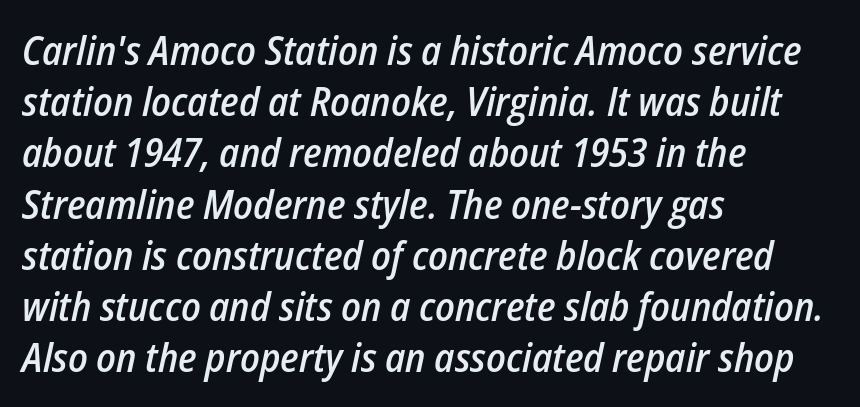
The image shows 40 px semibold, condensed type, italic (leaning right); set left-aligned, normal line spacing (1.28x), normal letter spacing, not underlined; low stroke contrast and a medium x-height.
